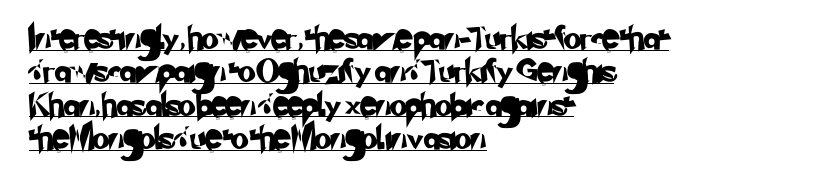
Line beginnings align vertically; line endings do not. The block of text has a typical density, with ordinary space between rows. The string is rendered with underlining switched on. Look at the tracking — it's just the regular setting, nothing added.
